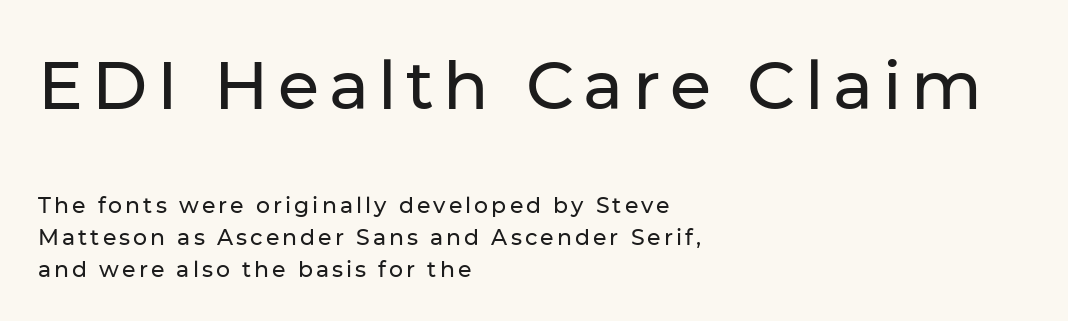
Q: Is the text italic (slanted)? A: No, it is upright.
Q: Is the typeface a serif or a sans-serif typeface? A: Sans-serif.
Q: Is the text underlined? A: No.
Q: How is the paragraph aligned? A: Left-aligned.
Q: Is the spacing between lines tight, normal or loose? A: Normal.
Q: Which block of text is set in a larger size, the first (top) or the second (bottom)? A: The first (top) one.
Q: Width (condensed, normal, or wide)? A: Normal.
Q: Stroke contrast? A: Low.
Q: x-height? A: Medium.
Q: Monospaced? A: No.
